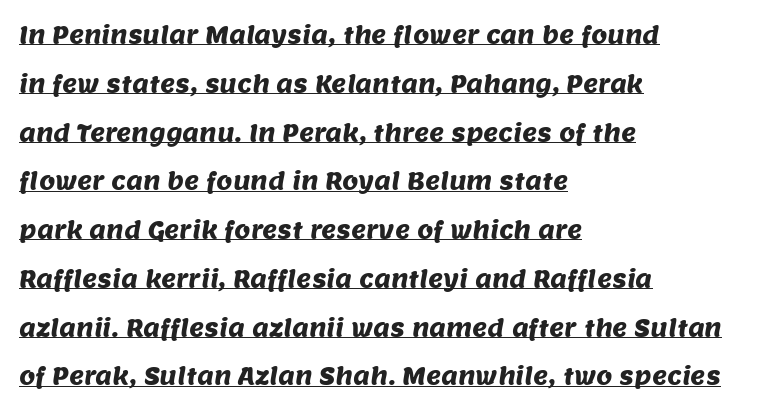
Q: Is the text underlined? A: Yes.
Q: How is the paragraph aligned? A: Left-aligned.
Q: Is the spacing between letters normal or unusually wide? A: Normal.
Q: Is the spacing between lines tight, normal or loose? A: Loose.
